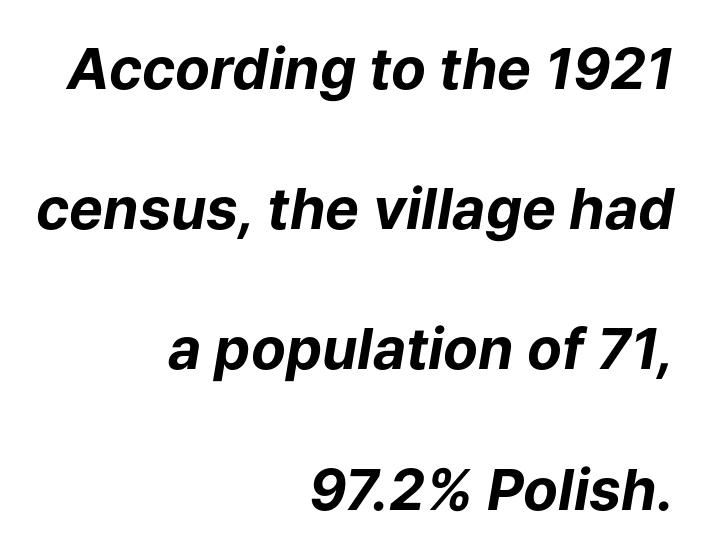
Q: Is the text bold? A: Yes.
Q: Is the text italic (slanted)? A: Yes, it leans right by about 9 degrees.
Q: Is the text underlined? A: No.
Q: How is the paragraph aligned? A: Right-aligned.
Q: Is the spacing between letters normal or unusually wide? A: Normal.
Q: Is the spacing between lines tight, normal or loose? A: Loose.
Q: Width (condensed, normal, or wide)? A: Normal.
Q: Stroke contrast? A: Low.
Q: x-height? A: Medium.
Q: Monospaced? A: No.
